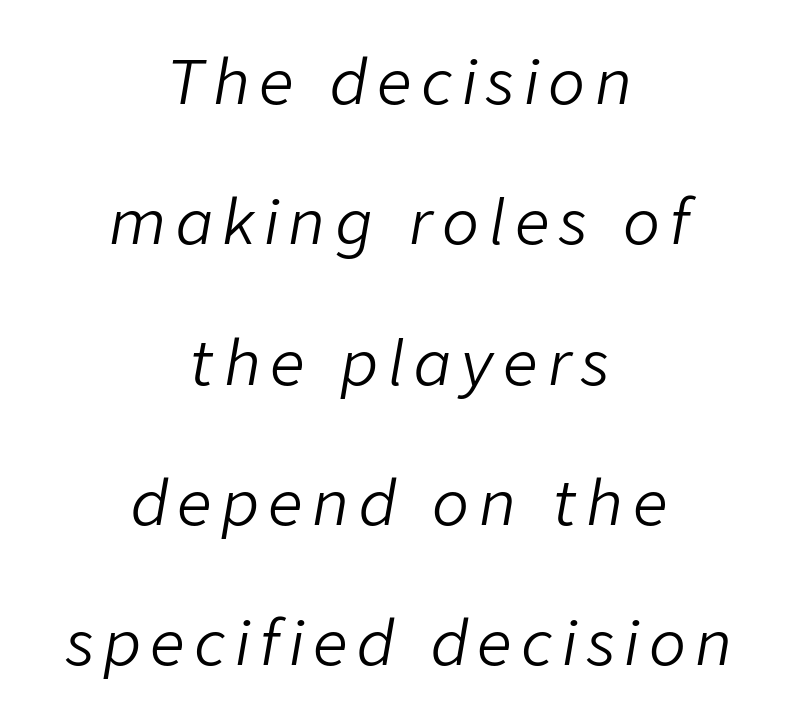
The rendering positions every line midway between the sides. These lines are rendered in a variable-pitch font. The face looks like a standard text weight, possibly lighter. Underline: absent. The rendering uses a large line-height, opening up the rows.
